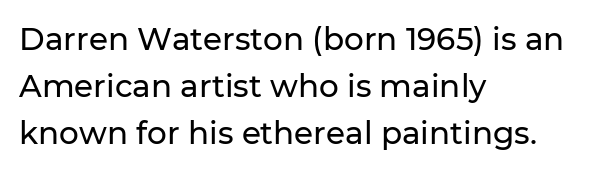
Q: Is the text italic (slanted)? A: No, it is upright.
Q: Is the typeface a serif or a sans-serif typeface? A: Sans-serif.
Q: Is the text underlined? A: No.
Q: How is the paragraph aligned? A: Left-aligned.
Q: Is the spacing between letters normal or unusually wide? A: Normal.
Q: Is the spacing between lines tight, normal or loose? A: Normal.
Q: Width (condensed, normal, or wide)? A: Normal.
Q: Stroke contrast? A: Low.
Q: x-height? A: Medium.
Q: Monospaced? A: No.
